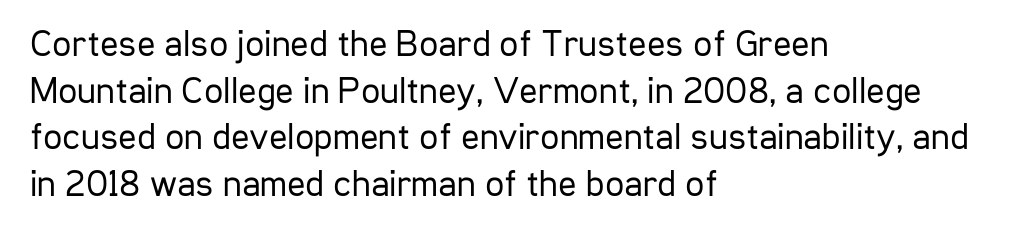
Do the characters align in a grid? No, the font is proportional. The lettering holds an erect, upright posture throughout. Underlining? Definitely not there. The strokes carry an ordinary text weight at most. This sample uses a sans-serif face.
